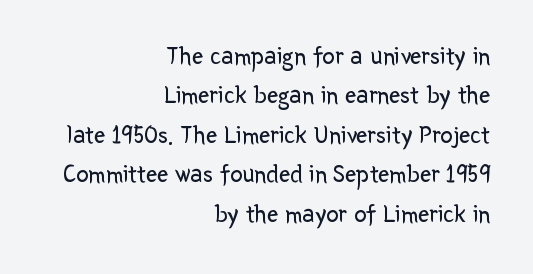
{"italic": "no", "bold": "no", "underline": "no", "align": "right", "line_spacing": "normal", "line_spacing_ratio": 1.58, "letter_spacing": "normal", "letter_spacing_em": 0.0, "glyph_px": 25}
